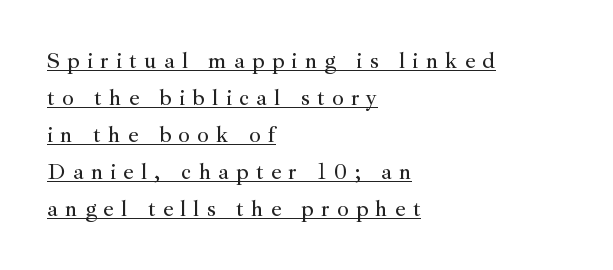
The image shows 23 px text type, upright; set left-aligned, normal line spacing (1.61x), unusually wide letter spacing (+0.31 em), underlined.
